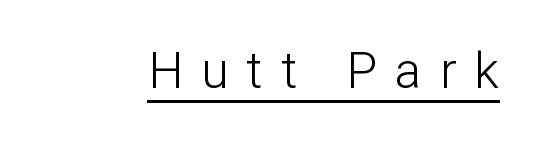
Q: Is the text bold? A: No.
Q: Is the text italic (slanted)? A: No, it is upright.
Q: Is the typeface a serif or a sans-serif typeface? A: Sans-serif.
Q: Is the text underlined? A: Yes.
Q: Is the spacing between letters normal or unusually wide? A: Unusually wide.
Q: Width (condensed, normal, or wide)? A: Normal.
Q: Stroke contrast? A: Low.
Q: x-height? A: Medium.
Q: Monospaced? A: No.
